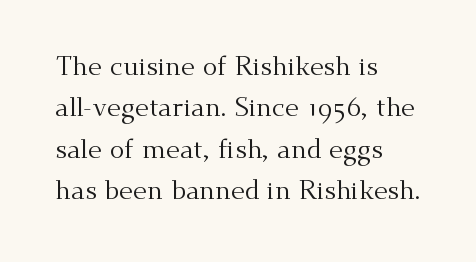
Q: Is the text bold? A: No.
Q: Is the text italic (slanted)? A: No, it is upright.
Q: Is the text underlined? A: No.
Q: How is the paragraph aligned? A: Left-aligned.
Q: Is the spacing between letters normal or unusually wide? A: Normal.
Q: Is the spacing between lines tight, normal or loose? A: Normal.
